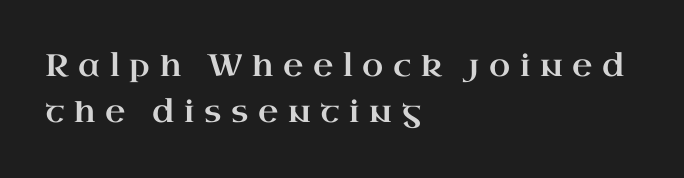
Q: Is the text italic (slanted)? A: No, it is upright.
Q: Is the typeface a serif or a sans-serif typeface? A: Serif.
Q: Is the text underlined? A: No.
Q: How is the paragraph aligned? A: Left-aligned.
Q: Is the spacing between letters normal or unusually wide? A: Unusually wide.
Q: Is the spacing between lines tight, normal or loose? A: Normal.
Q: Width (condensed, normal, or wide)? A: Wide.
Q: Stroke contrast? A: High.
Q: x-height? A: Small.
Q: Monospaced? A: No.
